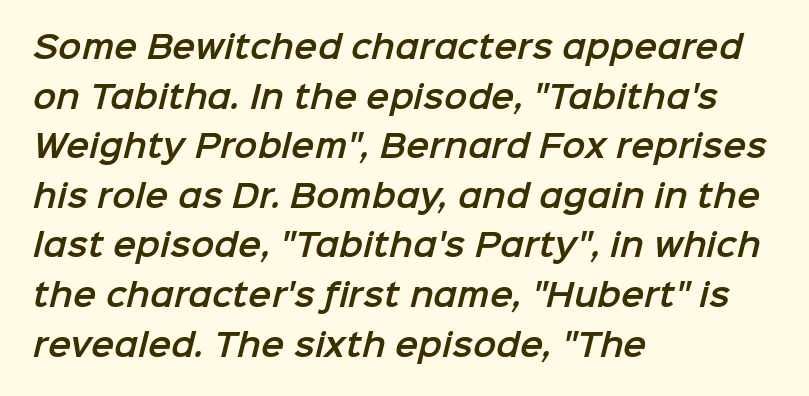
Q: Is the typeface a serif or a sans-serif typeface? A: Sans-serif.
Q: Is the text underlined? A: No.
Q: How is the paragraph aligned? A: Left-aligned.
Q: Is the spacing between letters normal or unusually wide? A: Normal.
Q: Is the spacing between lines tight, normal or loose? A: Normal.
Q: Width (condensed, normal, or wide)? A: Normal.
Q: Stroke contrast? A: Low.
Q: x-height? A: Medium.
Q: Monospaced? A: No.
